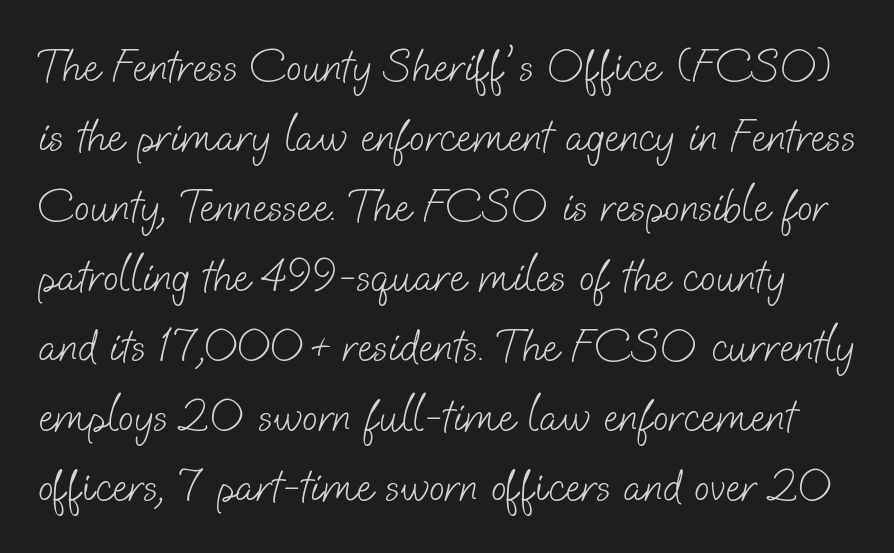
Q: Is the text bold? A: No.
Q: Is the typeface a serif or a sans-serif typeface? A: Sans-serif.
Q: Is the text underlined? A: No.
Q: Is the spacing between letters normal or unusually wide? A: Normal.
Q: Is the spacing between lines tight, normal or loose? A: Normal.
Q: Width (condensed, normal, or wide)? A: Normal.
Q: Stroke contrast? A: Low.
Q: x-height? A: Small.
Q: Monospaced? A: No.
